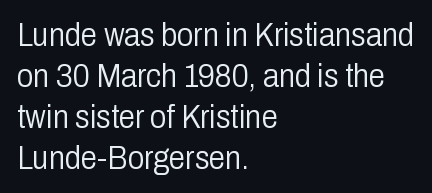
No chunkiness to these letters — they're not bold. These lines keep a tight, regular rhythm from letter to letter. The passage shown is not underscored anywhere. Every stem runs plumb, perpendicular to the baseline.
